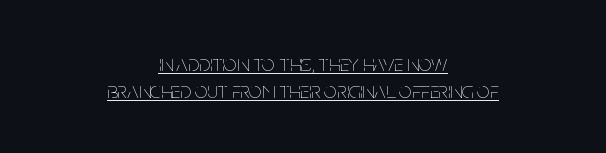
The image shows 23 px text type, upright; set centered, line spacing 1.16x, normal letter spacing, underlined.
